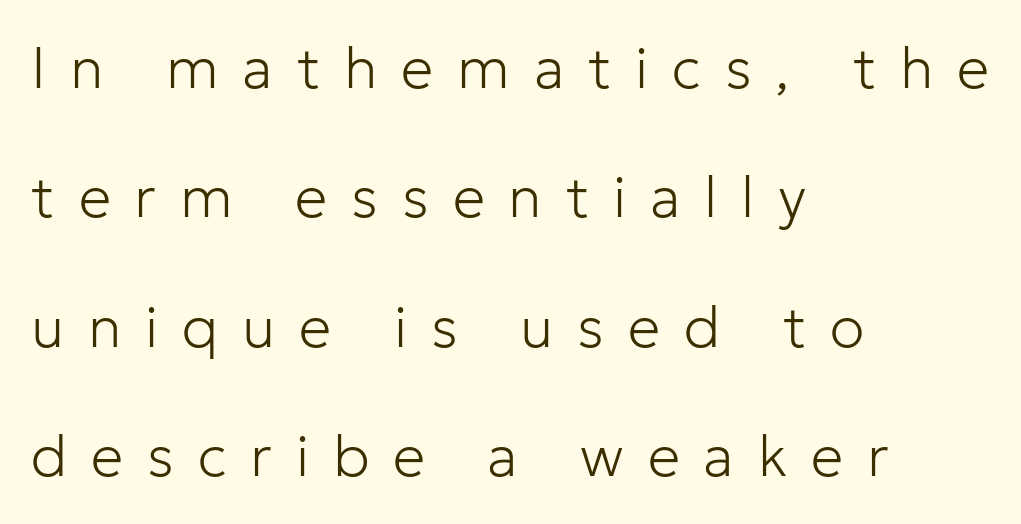
Q: Is the text bold? A: No.
Q: Is the text italic (slanted)? A: No, it is upright.
Q: Is the typeface a serif or a sans-serif typeface? A: Sans-serif.
Q: Is the text underlined? A: No.
Q: How is the paragraph aligned? A: Left-aligned.
Q: Is the spacing between letters normal or unusually wide? A: Unusually wide.
Q: Is the spacing between lines tight, normal or loose? A: Loose.
Q: Width (condensed, normal, or wide)? A: Normal.
Q: Stroke contrast? A: Low.
Q: x-height? A: Medium.
Q: Monospaced? A: No.
